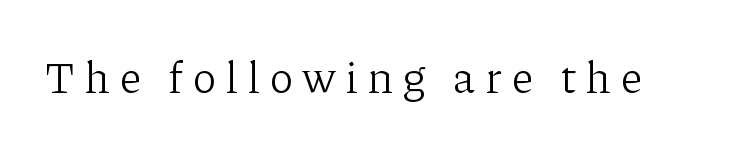
The typeface chosen for these lines features serifs. Glance below the letters and you will spot only blank space. This sample has the flowing, uneven cadence of proportional lettering. Do the letters lean? They stand straight.
